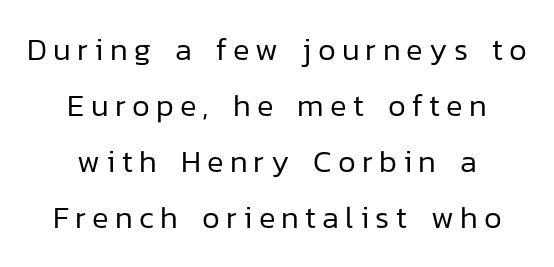
The image shows 31 px regular-weight sans-serif type, upright; set centered, line spacing 1.81x, unusually wide letter spacing (+0.2 em), not underlined; low stroke contrast and a medium x-height.
